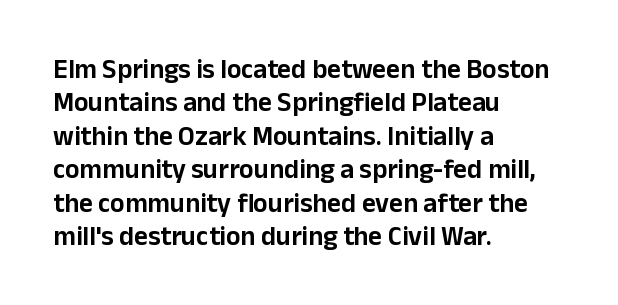
The image shows 27 px text type, upright; set left-aligned, line spacing 1.24x, normal letter spacing, not underlined.
